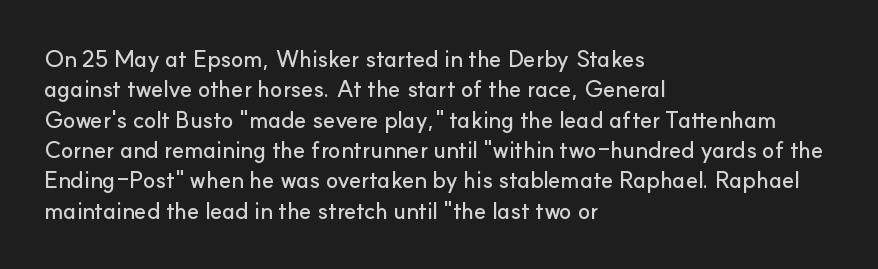
Q: Is the text italic (slanted)? A: No, it is upright.
Q: Is the text underlined? A: No.
Q: How is the paragraph aligned? A: Left-aligned.
Q: Is the spacing between letters normal or unusually wide? A: Normal.
Q: Is the spacing between lines tight, normal or loose? A: Normal.
